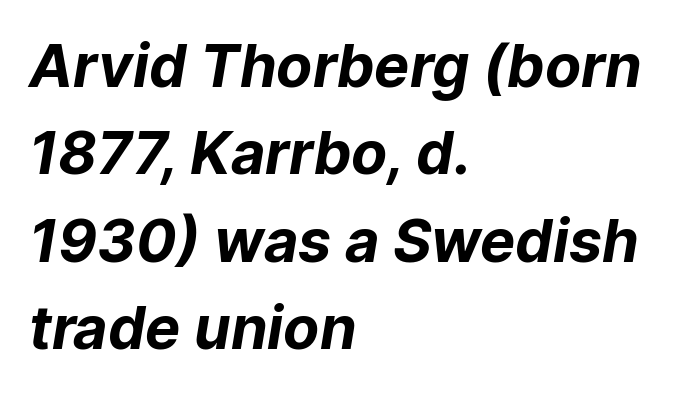
The image shows 59 px bold sans-serif type; set left-aligned, normal line spacing (1.48x), normal letter spacing, not underlined; low stroke contrast and a medium x-height.
